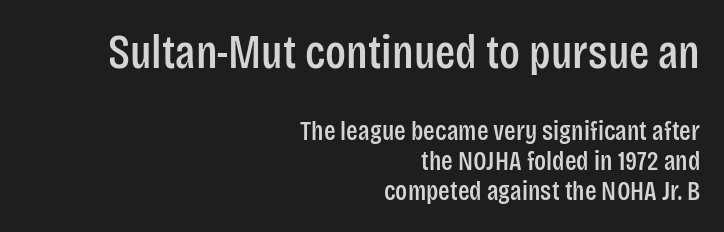
Q: Is the text italic (slanted)? A: No, it is upright.
Q: Is the typeface a serif or a sans-serif typeface? A: Sans-serif.
Q: Is the text underlined? A: No.
Q: How is the paragraph aligned? A: Right-aligned.
Q: Is the spacing between letters normal or unusually wide? A: Normal.
Q: Is the spacing between lines tight, normal or loose? A: Tight.
Q: Which block of text is set in a larger size, the first (top) or the second (bottom)? A: The first (top) one.
Q: Width (condensed, normal, or wide)? A: Condensed.
Q: Stroke contrast? A: Low.
Q: x-height? A: Large.
Q: Monospaced? A: No.
